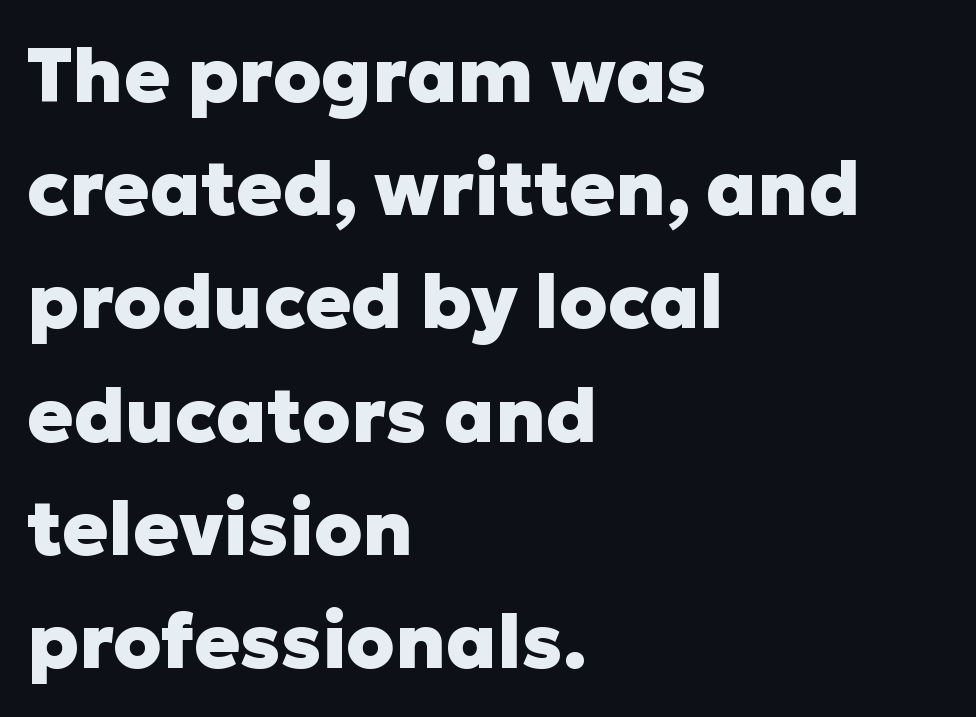
{"serif": "no", "italic": "no", "bold": "yes", "weight": "heavy", "width": "normal", "stroke_contrast": "low", "x_height": "medium", "monospaced": "no", "underline": "no", "align": "left", "line_spacing": "normal", "line_spacing_ratio": 1.49, "letter_spacing": "normal", "letter_spacing_em": 0.0, "glyph_px": 76}
